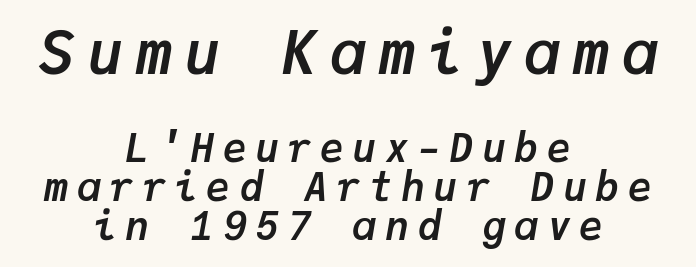
The image shows 60 px semibold type, italic (leaning right), monospaced; set centered, tight line spacing (0.98x), unusually wide letter spacing (+0.21 em), not underlined; the first (top) block is 1.5x larger; low stroke contrast and a medium x-height.
